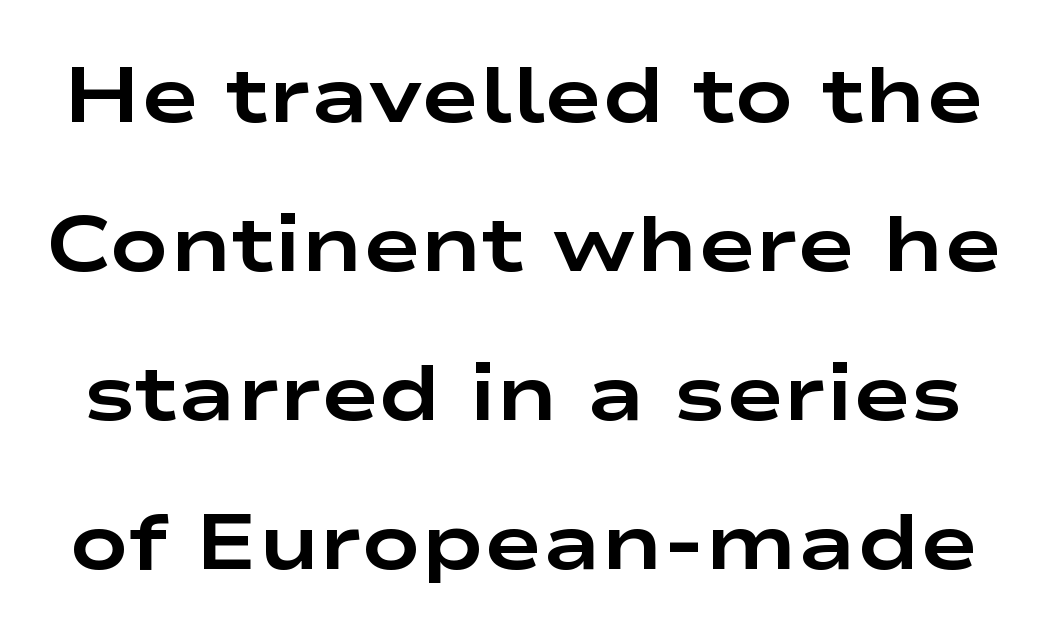
Q: Is the text bold? A: Yes.
Q: Is the text italic (slanted)? A: No, it is upright.
Q: Is the typeface a serif or a sans-serif typeface? A: Sans-serif.
Q: Is the text underlined? A: No.
Q: Is the spacing between letters normal or unusually wide? A: Normal.
Q: Is the spacing between lines tight, normal or loose? A: Loose.
Q: Width (condensed, normal, or wide)? A: Wide.
Q: Stroke contrast? A: Low.
Q: x-height? A: Medium.
Q: Monospaced? A: No.
